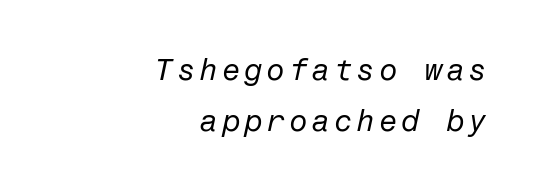
{"italic": "yes", "lean": "right", "slant_degrees": 12, "bold": "no", "weight": "regular", "width": "normal", "stroke_contrast": "low", "x_height": "medium", "underline": "no", "align": "right", "line_spacing": "normal", "line_spacing_ratio": 1.69, "glyph_px": 30}
